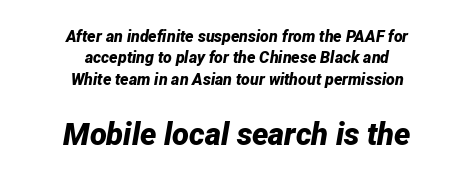
The space between consecutive lines is moderate. This sample has the flowing, uneven cadence of proportional lettering. Casual observation: everything's sitting right in the middle. Is the letter spacing exaggerated? No — it looks like the ordinary default. The lettering tilts uniformly, giving the passage an italic look. These lines carry a lot of weight — the face is fully bold.
